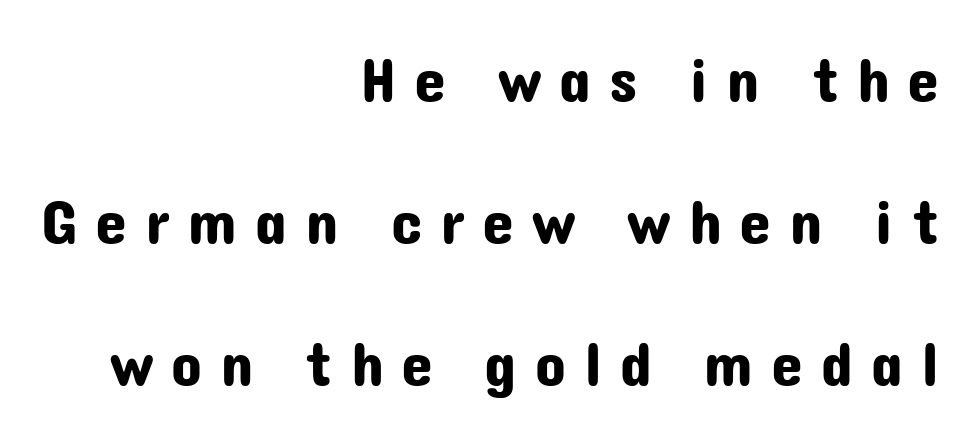
{"serif": "no", "italic": "no", "width": "normal", "stroke_contrast": "low", "x_height": "medium", "monospaced": "no", "underline": "no", "align": "right", "line_spacing": "loose", "line_spacing_ratio": 2.22, "letter_spacing": "wide", "letter_spacing_em": 0.28, "glyph_px": 64}
